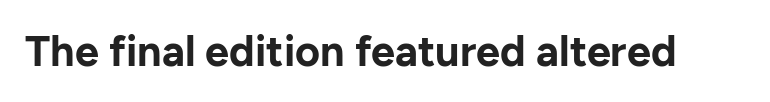
I'd call this a sans setting — the letters go barefoot. It's the straight-up-and-down kind of type. This rendering leaves character spacing at its baseline value. The face used here is proportionally spaced, like ordinary book or web type. Heft: maximum for text — a bold. Clear beneath every line of the passage.
